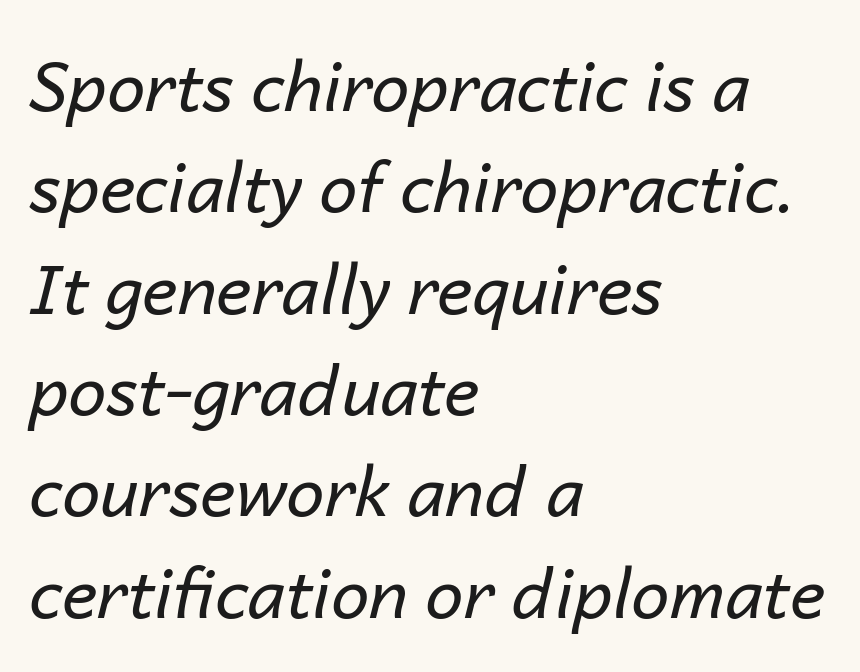
{"italic": "yes", "lean": "right", "slant_degrees": 14, "bold": "no", "weight": "regular", "width": "normal", "stroke_contrast": "low", "x_height": "medium", "monospaced": "no", "underline": "no", "align": "left", "line_spacing": "normal", "line_spacing_ratio": 1.49, "letter_spacing": "normal", "letter_spacing_em": 0.0, "glyph_px": 68}
